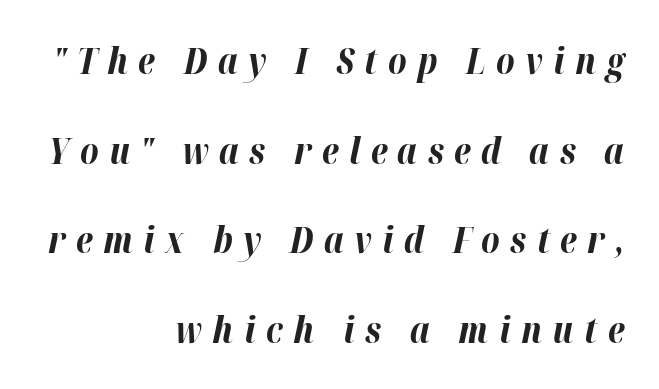
This block would shrink considerably if given ordinary leading; it's expanded now. Just letters on the line, the space beneath them empty. Notice how the stems are inclined rather than vertical — that's the hallmark of italics. Leftover space on each line is placed entirely before the opening word.
